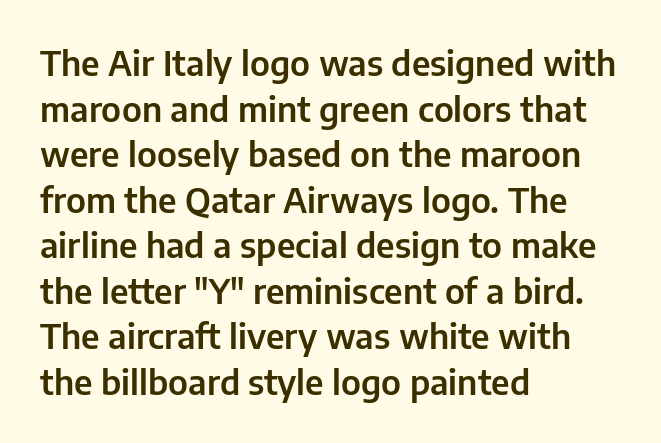
{"serif": "no", "italic": "no", "width": "normal", "stroke_contrast": "low", "x_height": "medium", "monospaced": "no", "underline": "no", "align": "left", "line_spacing": "normal", "line_spacing_ratio": 1.34, "letter_spacing": "normal", "letter_spacing_em": 0.0, "glyph_px": 34}
